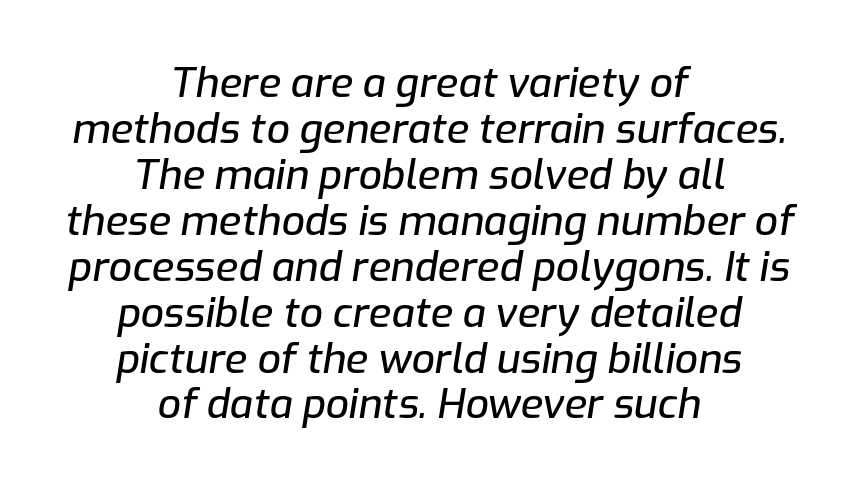
Q: Is the text italic (slanted)? A: Yes, it leans right by about 9 degrees.
Q: Is the text underlined? A: No.
Q: How is the paragraph aligned? A: Centered.
Q: Is the spacing between letters normal or unusually wide? A: Normal.
Q: Is the spacing between lines tight, normal or loose? A: Tight.
Q: Width (condensed, normal, or wide)? A: Normal.
Q: Stroke contrast? A: Low.
Q: x-height? A: Medium.
Q: Monospaced? A: No.
